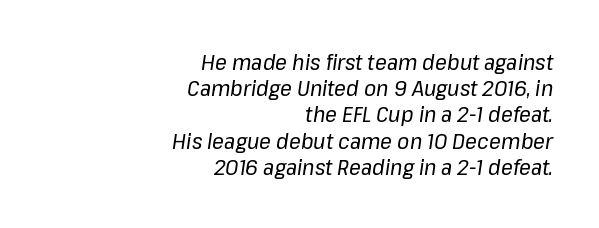
Compared with a flush-left layout, this one pins lines to the opposite, right side. This reads as an unemphasized weight, regular at the heaviest. Nothing unusual about the tracking: characters are spaced as the font intends. Does the lettering tilt? It does — this is italic. Anything drawn beneath the words? Only blank space.
